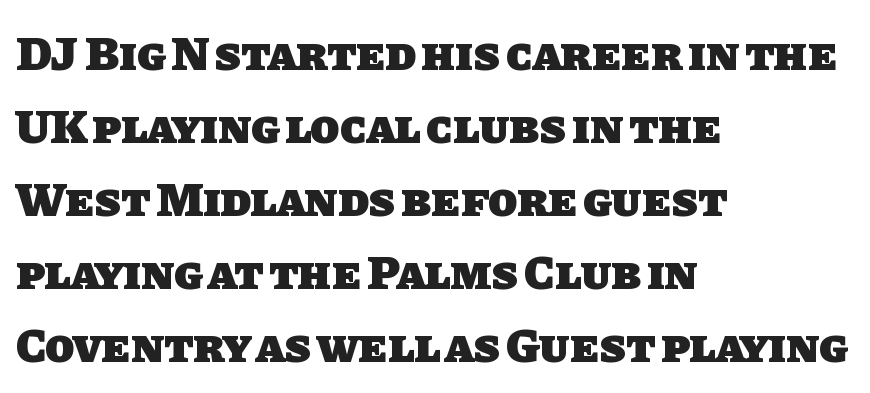
The image shows 48 px heavy sans-serif type; set left-aligned, normal line spacing (1.52x), normal letter spacing, not underlined; low stroke contrast and a large x-height.
